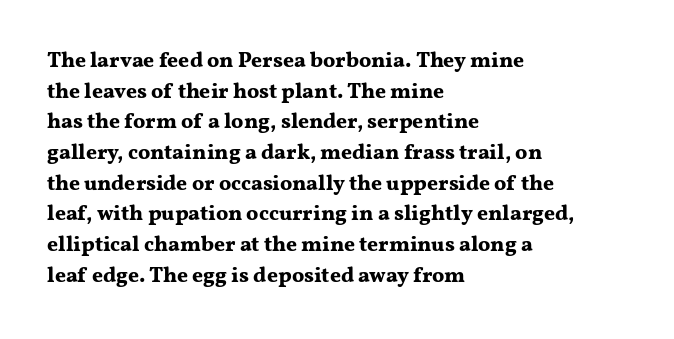
Glyph-to-glyph distance matches everyday printed text. If you drew a line through each stem, it would be perfectly vertical. Horizontal bands of white between lines are of average thickness. Type without underlining. The glyphs have the mass of a bold cut.
